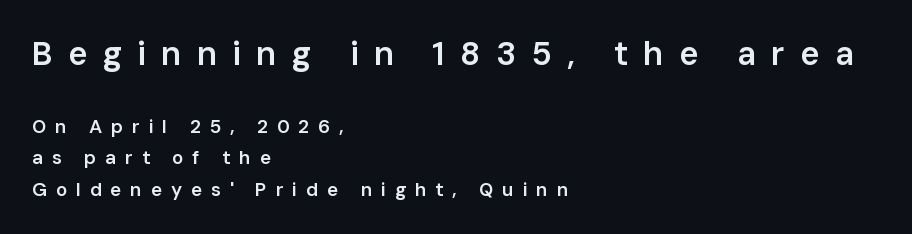
The image shows 33 px semibold sans-serif type, upright; set left-aligned, normal line spacing (1.67x), unusually wide letter spacing (+0.46 em), not underlined; the first (top) block is 1.74x larger; low stroke contrast and a medium x-height.
